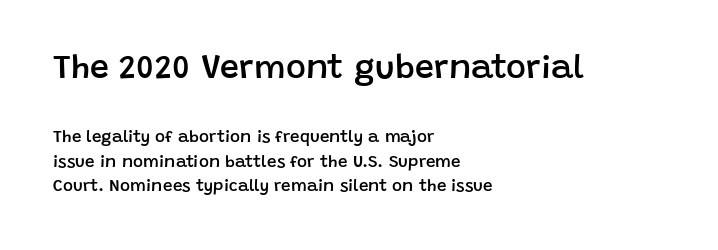
The image shows 34 px semibold sans-serif type, upright; set left-aligned, normal line spacing (1.44x), normal letter spacing, not underlined; the first (top) block is 2.0x larger; low stroke contrast and a large x-height.
